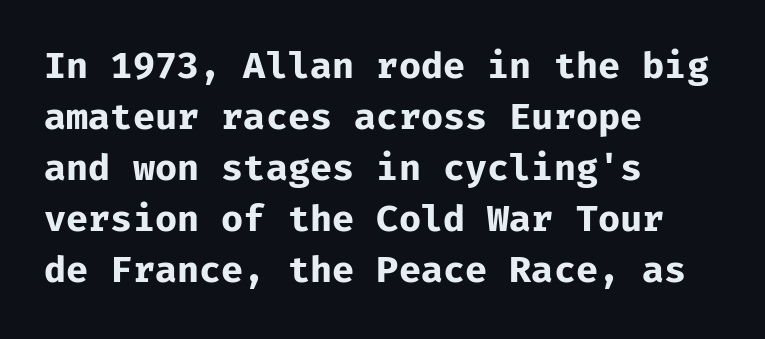
The image shows 36 px bold sans-serif type, upright, monospaced; set left-aligned, normal line spacing (1.42x), normal letter spacing, not underlined; low stroke contrast and a medium x-height.
